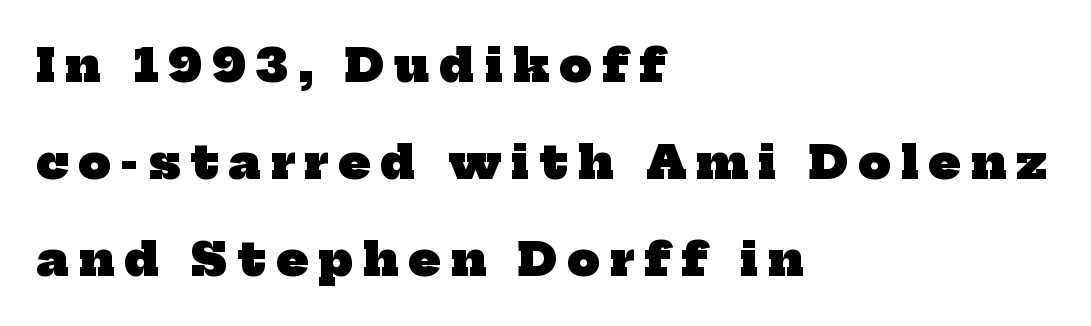
{"serif": "yes", "bold": "yes", "weight": "heavy", "width": "normal", "stroke_contrast": "low", "x_height": "medium", "monospaced": "no", "underline": "no", "align": "left", "line_spacing": "loose", "line_spacing_ratio": 2.11, "letter_spacing": "wide", "letter_spacing_em": 0.22, "glyph_px": 46}
